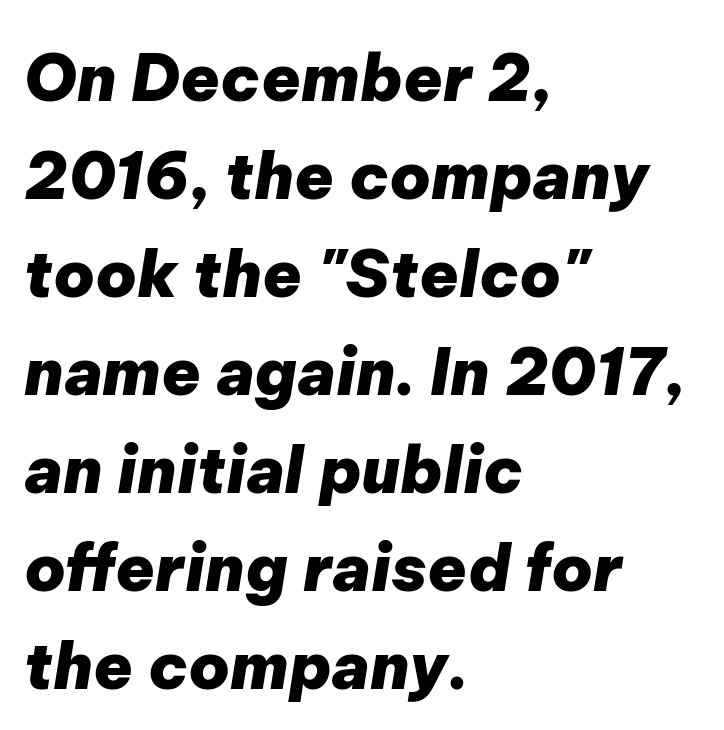
This sample uses an oblique cut, with every glyph tilted off the vertical. Leading matches the norm, producing a regular column. The font is running at its bold setting. Notice how the passage keeps a crisp vertical edge on the left only. This rendering features lettering with no underline. These lines keep a tight, regular rhythm from letter to letter.
